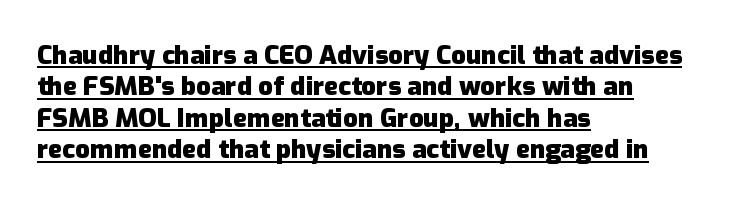
{"italic": "no", "bold": "yes", "underline": "yes", "align": "left", "line_spacing_ratio": 1.21, "letter_spacing": "normal", "letter_spacing_em": 0.0, "glyph_px": 26}
